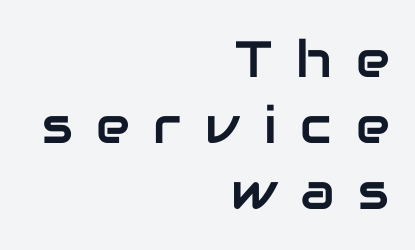
{"serif": "no", "italic": "no", "width": "normal", "stroke_contrast": "low", "x_height": "medium", "monospaced": "no", "underline": "no", "align": "right", "line_spacing": "normal", "line_spacing_ratio": 1.29, "letter_spacing": "wide", "letter_spacing_em": 0.47, "glyph_px": 51}
